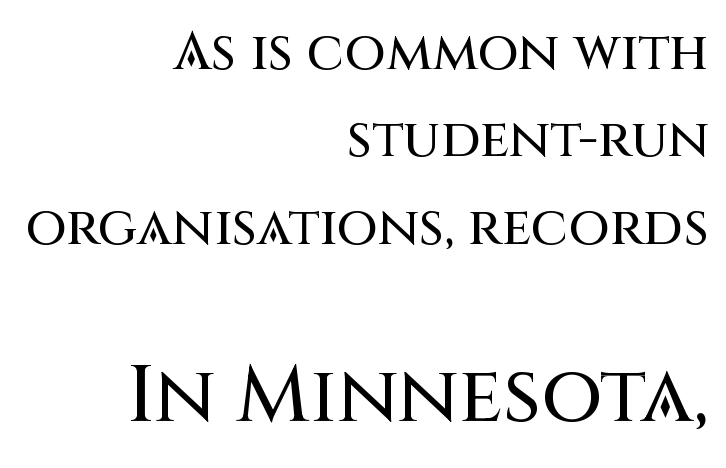
The image shows 79 px sans-serif type, upright; set right-aligned, normal line spacing (1.65x), normal letter spacing, not underlined; the second (bottom) block is 1.49x larger; medium stroke contrast and a large x-height.
